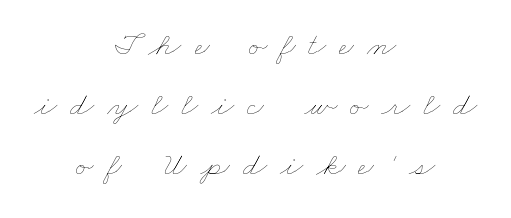
Q: Is the text bold? A: No.
Q: Is the text underlined? A: No.
Q: How is the paragraph aligned? A: Centered.
Q: Is the spacing between letters normal or unusually wide? A: Unusually wide.
Q: Width (condensed, normal, or wide)? A: Wide.
Q: Stroke contrast? A: Low.
Q: x-height? A: Small.
Q: Monospaced? A: No.
